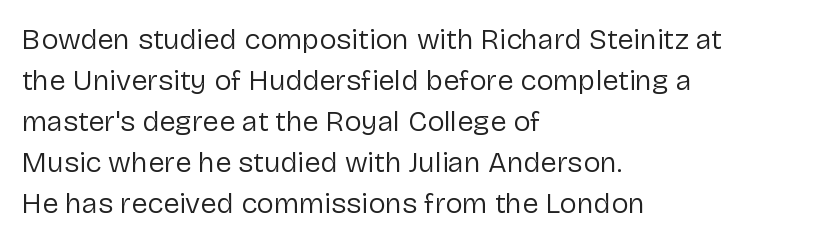
{"serif": "no", "italic": "no", "bold": "no", "weight": "regular", "width": "normal", "stroke_contrast": "low", "x_height": "medium", "monospaced": "no", "underline": "no", "align": "left", "line_spacing": "normal", "line_spacing_ratio": 1.41, "letter_spacing": "normal", "letter_spacing_em": 0.0, "glyph_px": 29}
